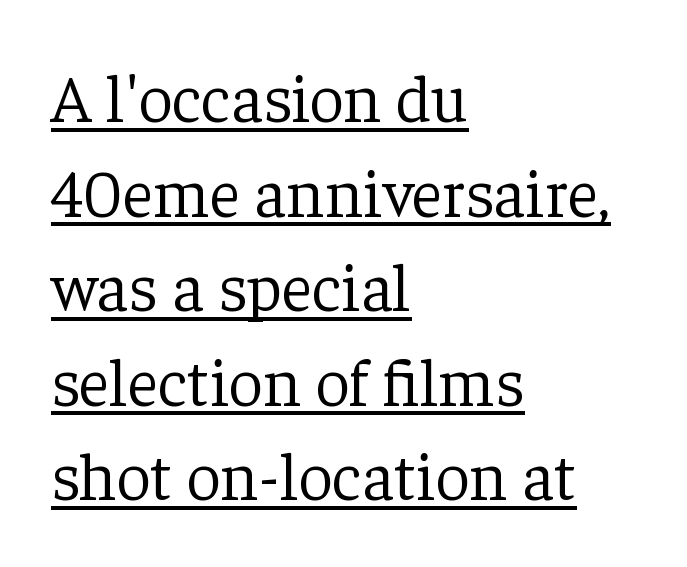
Q: Is the text bold? A: No.
Q: Is the text italic (slanted)? A: No, it is upright.
Q: Is the typeface a serif or a sans-serif typeface? A: Serif.
Q: Is the text underlined? A: Yes.
Q: How is the paragraph aligned? A: Left-aligned.
Q: Is the spacing between letters normal or unusually wide? A: Normal.
Q: Is the spacing between lines tight, normal or loose? A: Normal.
Q: Width (condensed, normal, or wide)? A: Normal.
Q: Stroke contrast? A: Low.
Q: x-height? A: Medium.
Q: Monospaced? A: No.
